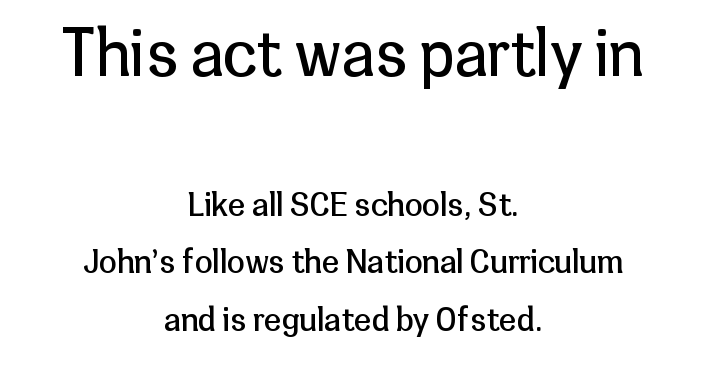
Serif or sans? Sans — the stroke terminals are bare. Nobody drew a line under any word here. Compared with typical body copy, the letter spacing here is the same. Caption: upper text group enlarged, lower text group reduced. This reads as an unemphasized weight, regular at the heaviest. Notice how the stems are strictly vertical — no italics here.
